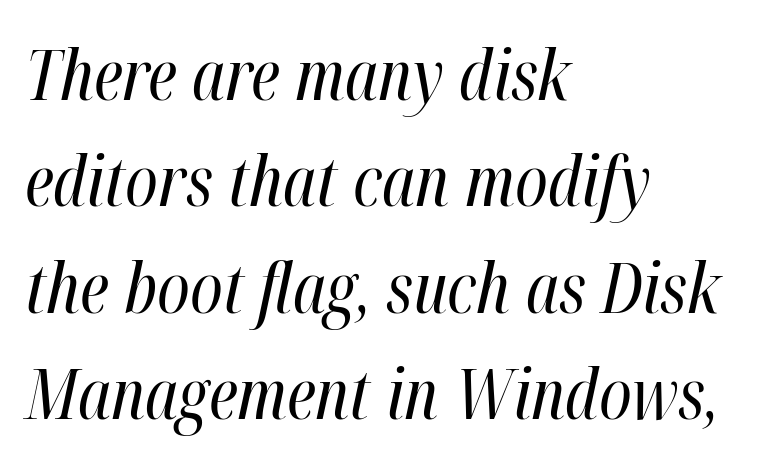
Q: Is the text bold? A: No.
Q: Is the text italic (slanted)? A: Yes, it leans right by about 12 degrees.
Q: Is the text underlined? A: No.
Q: How is the paragraph aligned? A: Left-aligned.
Q: Is the spacing between letters normal or unusually wide? A: Normal.
Q: Is the spacing between lines tight, normal or loose? A: Normal.
Q: Width (condensed, normal, or wide)? A: Condensed.
Q: Stroke contrast? A: High.
Q: x-height? A: Medium.
Q: Monospaced? A: No.
